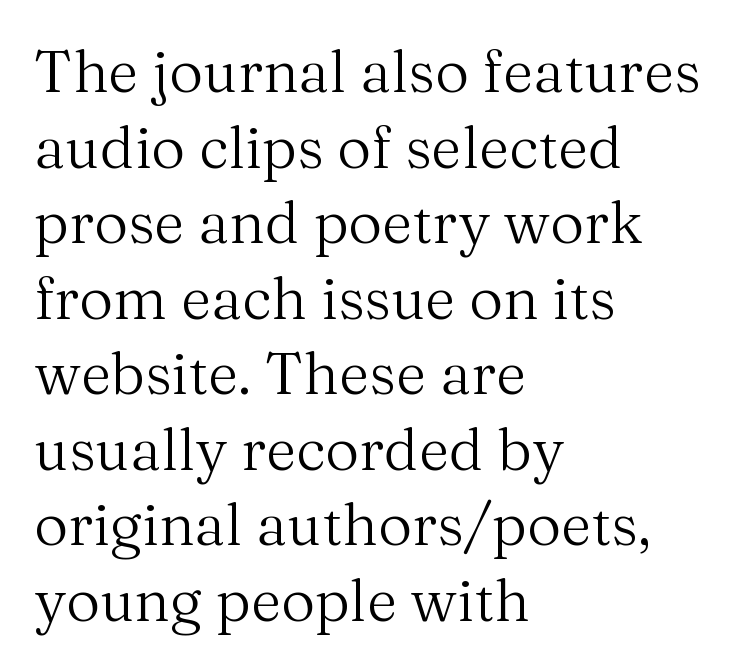
{"serif": "yes", "italic": "no", "bold": "no", "weight": "regular", "width": "normal", "stroke_contrast": "medium", "x_height": "medium", "monospaced": "no", "underline": "no", "align": "left", "line_spacing": "normal", "line_spacing_ratio": 1.28, "letter_spacing": "normal", "letter_spacing_em": 0.0, "glyph_px": 59}
